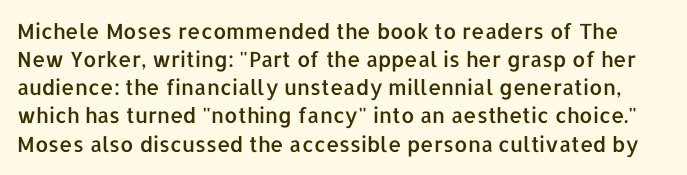
The image shows 21 px text type, upright; set normal line spacing (1.34x), normal letter spacing, not underlined.
